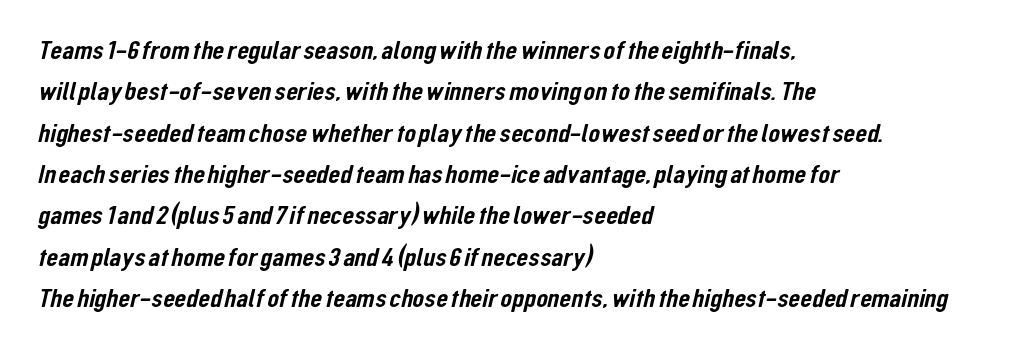
The image shows 27 px text type; set left-aligned, normal line spacing (1.53x), normal letter spacing, not underlined.
